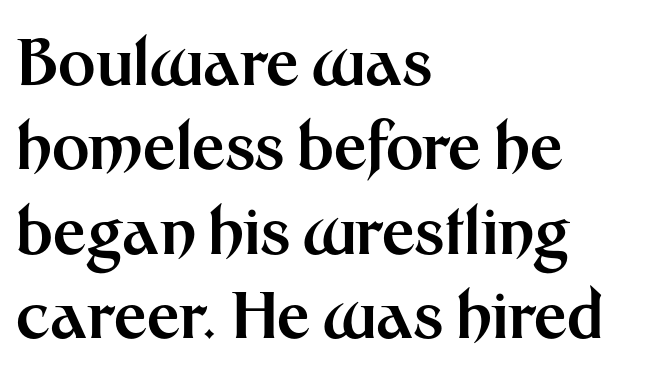
Q: Is the text bold? A: Yes.
Q: Is the text italic (slanted)? A: No, it is upright.
Q: Is the typeface a serif or a sans-serif typeface? A: Sans-serif.
Q: Is the text underlined? A: No.
Q: How is the paragraph aligned? A: Left-aligned.
Q: Is the spacing between letters normal or unusually wide? A: Normal.
Q: Is the spacing between lines tight, normal or loose? A: Normal.
Q: Width (condensed, normal, or wide)? A: Normal.
Q: Stroke contrast? A: Medium.
Q: x-height? A: Medium.
Q: Monospaced? A: No.
